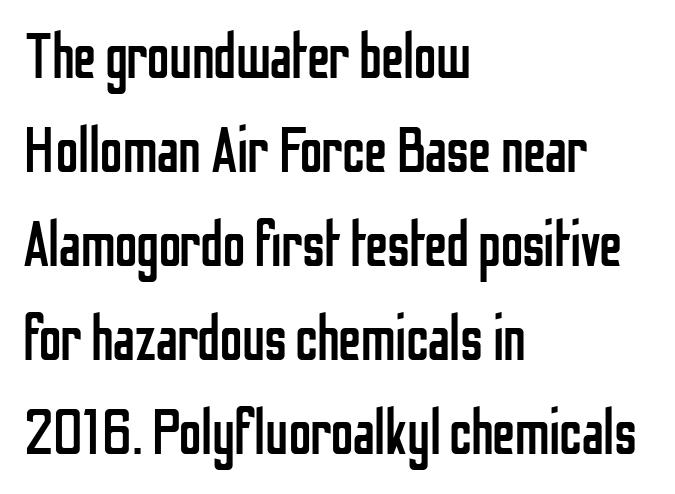
Q: Is the text bold? A: No.
Q: Is the text italic (slanted)? A: No, it is upright.
Q: Is the typeface a serif or a sans-serif typeface? A: Sans-serif.
Q: Is the text underlined? A: No.
Q: How is the paragraph aligned? A: Left-aligned.
Q: Is the spacing between letters normal or unusually wide? A: Normal.
Q: Is the spacing between lines tight, normal or loose? A: Normal.
Q: Width (condensed, normal, or wide)? A: Condensed.
Q: Stroke contrast? A: Low.
Q: x-height? A: Medium.
Q: Monospaced? A: No.
